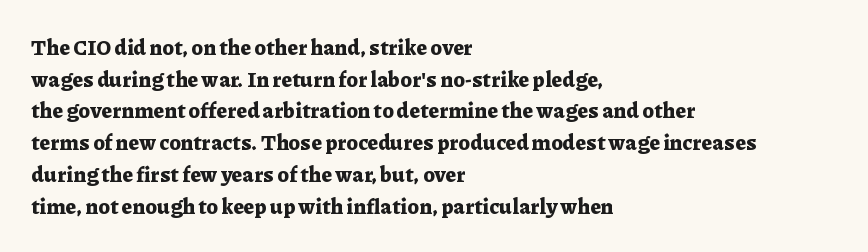
Q: Is the text bold? A: Yes.
Q: Is the text italic (slanted)? A: No, it is upright.
Q: Is the text underlined? A: No.
Q: How is the paragraph aligned? A: Left-aligned.
Q: Is the spacing between letters normal or unusually wide? A: Normal.
Q: Is the spacing between lines tight, normal or loose? A: Normal.
